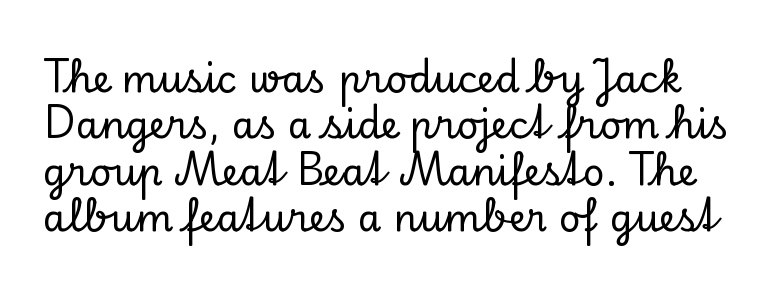
Q: Is the text italic (slanted)? A: No, it is upright.
Q: Is the text underlined? A: No.
Q: Is the spacing between letters normal or unusually wide? A: Normal.
Q: Width (condensed, normal, or wide)? A: Normal.
Q: Stroke contrast? A: Low.
Q: x-height? A: Small.
Q: Monospaced? A: No.
